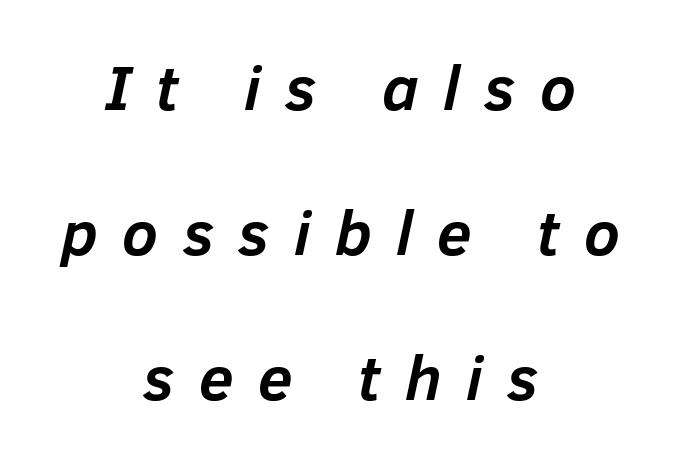
{"italic": "yes", "lean": "right", "slant_degrees": 12, "bold": "yes", "weight": "semibold", "width": "normal", "stroke_contrast": "low", "x_height": "medium", "monospaced": "no", "underline": "no", "align": "center", "line_spacing": "loose", "line_spacing_ratio": 2.3, "letter_spacing": "wide", "letter_spacing_em": 0.39, "glyph_px": 63}
